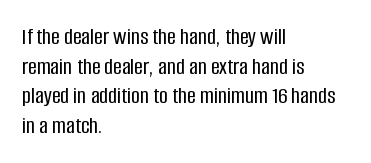
Q: Is the text italic (slanted)? A: No, it is upright.
Q: Is the text underlined? A: No.
Q: How is the paragraph aligned? A: Left-aligned.
Q: Is the spacing between letters normal or unusually wide? A: Normal.
